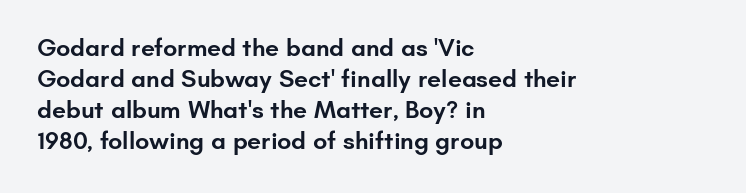
Q: Is the text bold? A: Semi-bold.
Q: Is the text italic (slanted)? A: No, it is upright.
Q: Is the text underlined? A: No.
Q: How is the paragraph aligned? A: Left-aligned.
Q: Is the spacing between letters normal or unusually wide? A: Normal.
